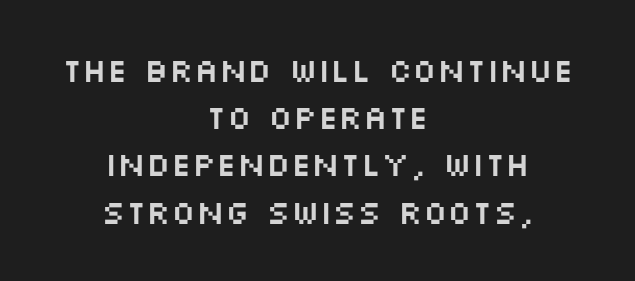
The image shows 33 px wide sans-serif type, upright; set centered, normal line spacing (1.43x), normal letter spacing, not underlined; medium stroke contrast and a large x-height.
